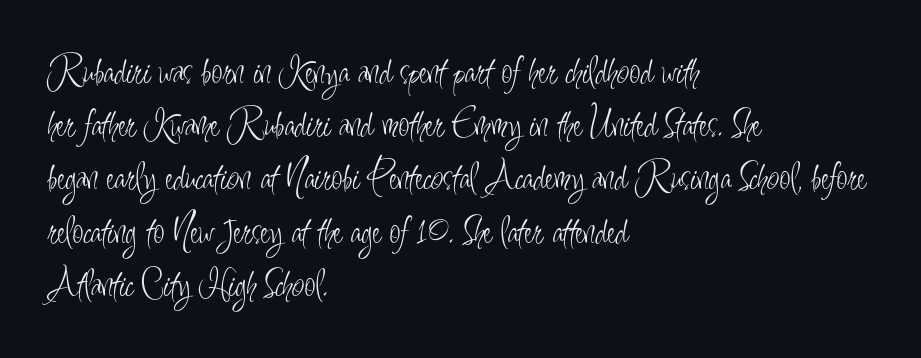
Q: Is the text bold? A: No.
Q: Is the typeface a serif or a sans-serif typeface? A: Sans-serif.
Q: Is the text underlined? A: No.
Q: How is the paragraph aligned? A: Left-aligned.
Q: Is the spacing between letters normal or unusually wide? A: Normal.
Q: Is the spacing between lines tight, normal or loose? A: Normal.
Q: Width (condensed, normal, or wide)? A: Condensed.
Q: Stroke contrast? A: Low.
Q: x-height? A: Small.
Q: Monospaced? A: No.
